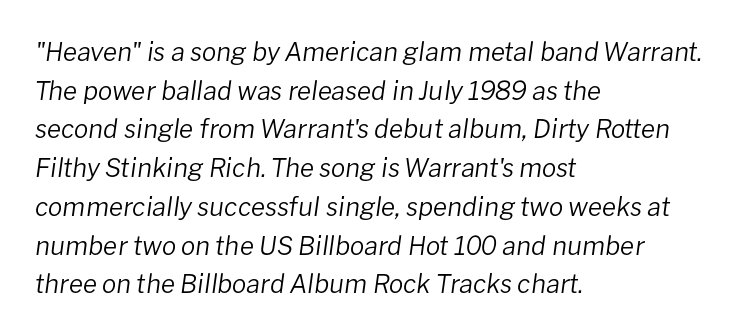
Standard letterfit; no display-style spreading of the glyphs. Regular leading. The passage shown leans; its letterforms are oblique. Weight: regular or lighter. The compositor pushed each line to the left boundary.
